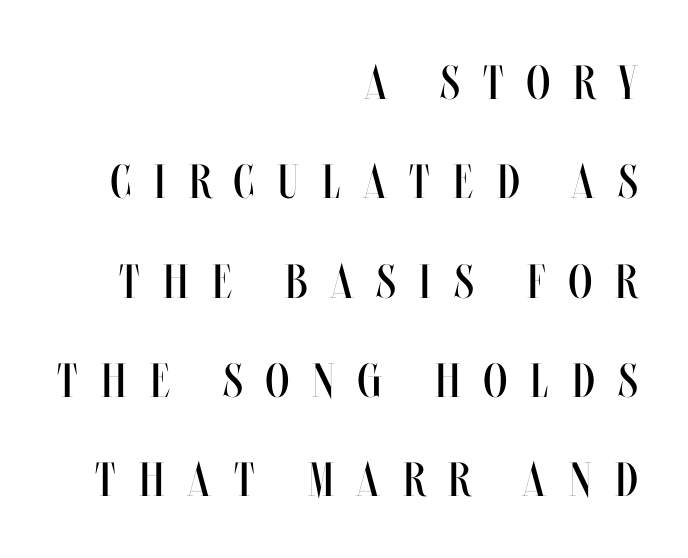
{"italic": "no", "bold": "no", "weight": "regular", "width": "condensed", "stroke_contrast": "medium", "x_height": "large", "monospaced": "no", "underline": "no", "align": "right", "line_spacing": "loose", "line_spacing_ratio": 2.07, "letter_spacing": "wide", "letter_spacing_em": 0.49, "glyph_px": 48}
